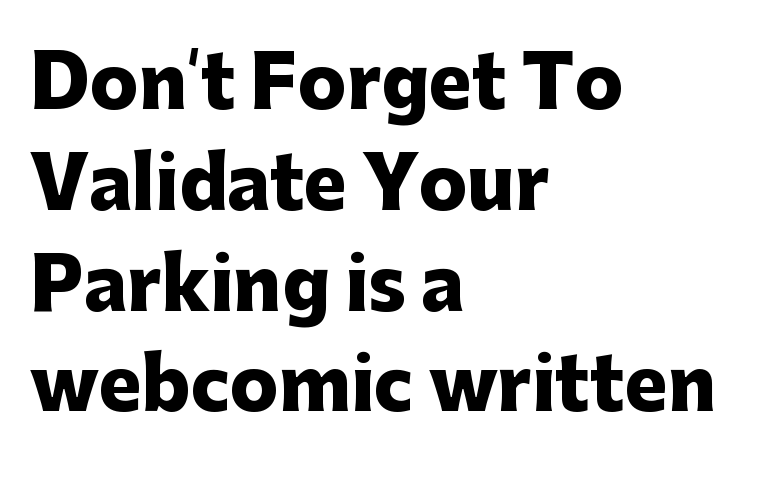
Q: Is the text bold? A: Yes.
Q: Is the text italic (slanted)? A: No, it is upright.
Q: Is the typeface a serif or a sans-serif typeface? A: Sans-serif.
Q: Is the text underlined? A: No.
Q: How is the paragraph aligned? A: Left-aligned.
Q: Is the spacing between letters normal or unusually wide? A: Normal.
Q: Is the spacing between lines tight, normal or loose? A: Normal.
Q: Width (condensed, normal, or wide)? A: Normal.
Q: Stroke contrast? A: Low.
Q: x-height? A: Medium.
Q: Monospaced? A: No.
